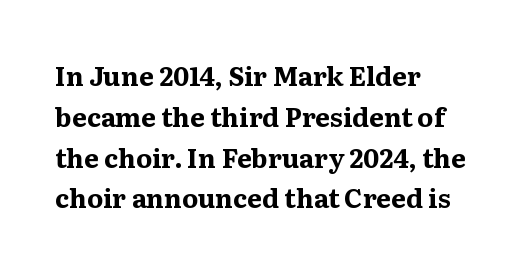
The image shows 26 px bold type, upright; set left-aligned, normal line spacing (1.57x), normal letter spacing, not underlined.
